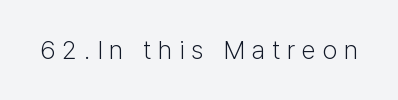
{"italic": "no", "bold": "no", "underline": "no", "letter_spacing": "wide", "letter_spacing_em": 0.26, "glyph_px": 26}
